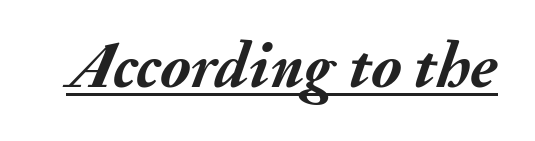
Pretty heavy lettering here — definitely bold. Characters are canted at an angle relative to the baseline's perpendicular. Has an underline been added? It has. Does extra space separate the letters? No, they use regular spacing.
